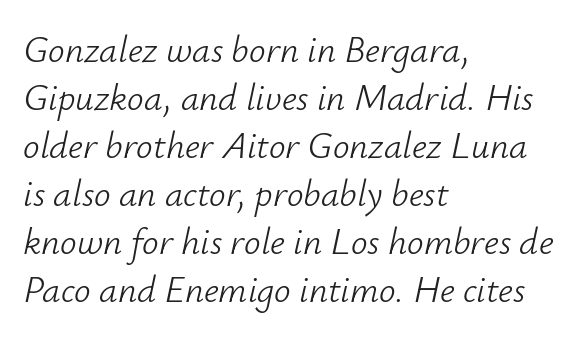
The typography opts for an oblique posture over an upright one. The foot of each line stays bare and open. Whoever set this chose a conventional vertical rhythm. The letters advance in unequal steps, a hallmark of proportional type.
